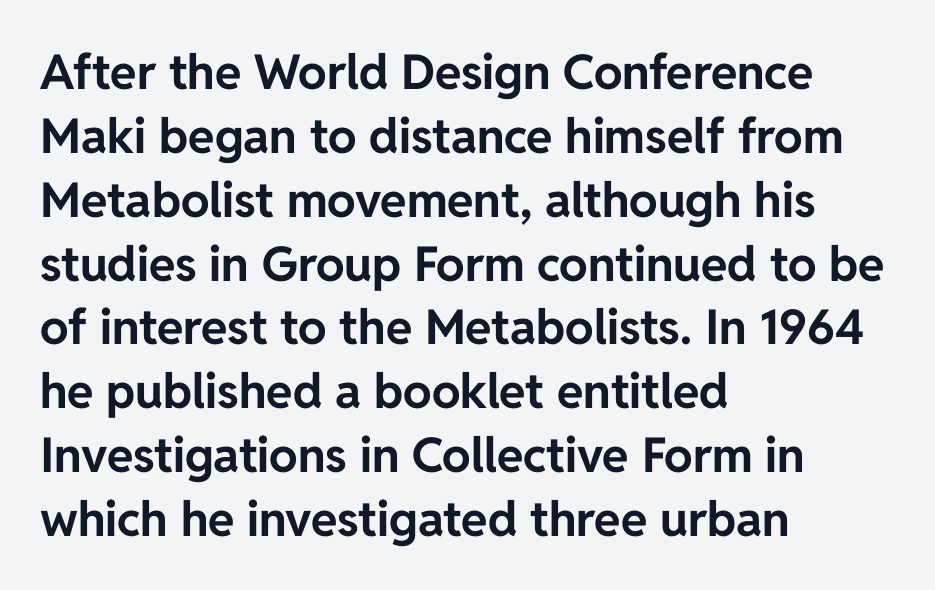
{"serif": "no", "italic": "no", "bold": "yes", "weight": "bold", "width": "normal", "stroke_contrast": "low", "x_height": "medium", "monospaced": "no", "underline": "no", "align": "left", "line_spacing": "normal", "line_spacing_ratio": 1.33, "letter_spacing": "normal", "letter_spacing_em": 0.0, "glyph_px": 48}
